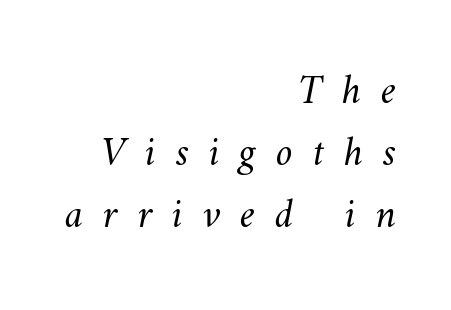
{"bold": "no", "weight": "light", "width": "normal", "stroke_contrast": "medium", "x_height": "small", "monospaced": "no", "underline": "no", "align": "right", "line_spacing": "normal", "line_spacing_ratio": 1.48, "letter_spacing": "wide", "letter_spacing_em": 0.47, "glyph_px": 42}
